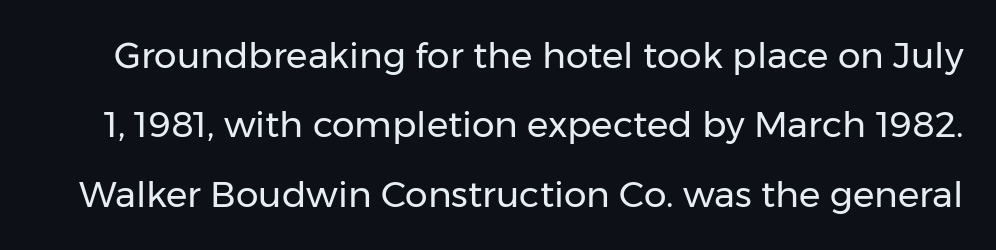
Inter-character spacing is left at the font's built-in metrics. Loosely led — the rows are spread out. Glance below the letters and you will spot only blank space. A typesetter would call this proportional, since set widths differ per character.
